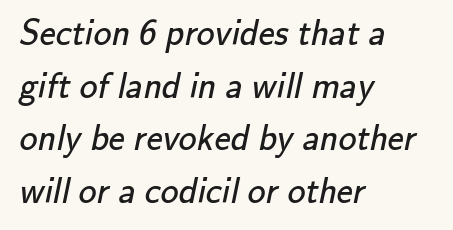
Q: Is the text bold? A: No.
Q: Is the typeface a serif or a sans-serif typeface? A: Sans-serif.
Q: Is the text underlined? A: No.
Q: How is the paragraph aligned? A: Left-aligned.
Q: Is the spacing between letters normal or unusually wide? A: Normal.
Q: Is the spacing between lines tight, normal or loose? A: Normal.
Q: Width (condensed, normal, or wide)? A: Normal.
Q: Stroke contrast? A: Low.
Q: x-height? A: Small.
Q: Monospaced? A: No.
